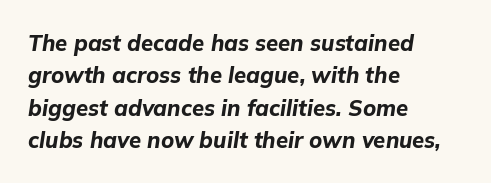
Short note: letters normally spaced. Casual observation: everything's shoved over to the left. Slant detected: the letters are inclined. Leading: standard. Glance below the letters and you will spot only blank space.
